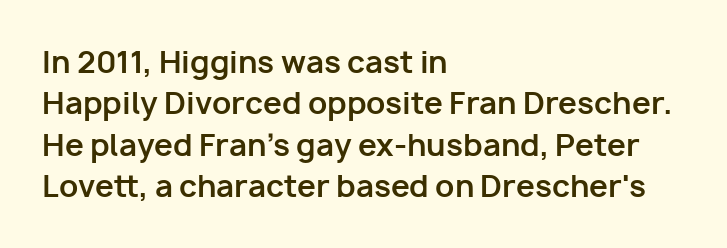
The image shows 30 px bold sans-serif type, upright; set left-aligned, normal line spacing (1.38x), normal letter spacing, not underlined; low stroke contrast and a medium x-height.
